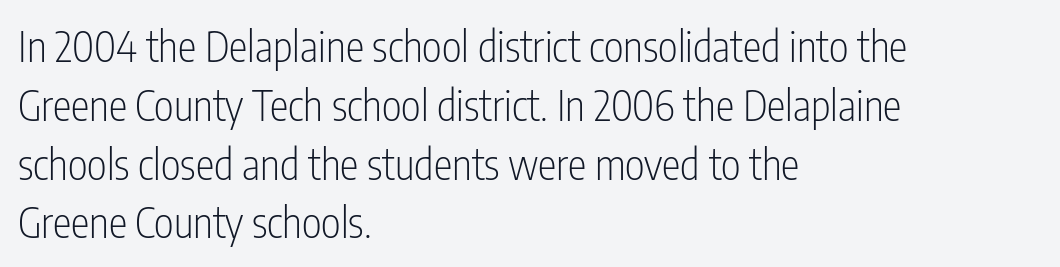
A typesetter would call this proportional, since set widths differ per character. The rendering keeps characters at their native spacing. Horizontal alignment here is leftward, the default for most running prose. Rows of type keep a routine distance in the vertical direction. The axis of the letterforms is exactly vertical. The face looks like a standard text weight, possibly lighter.
